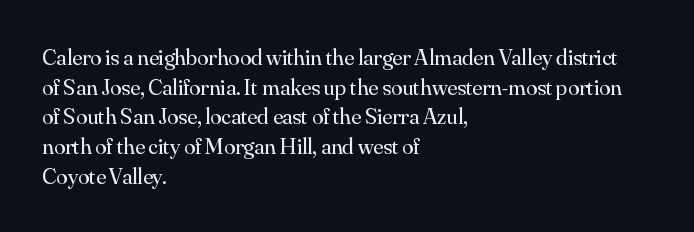
The image shows 23 px text type, upright; set left-aligned, normal line spacing (1.29x), normal letter spacing, not underlined.
